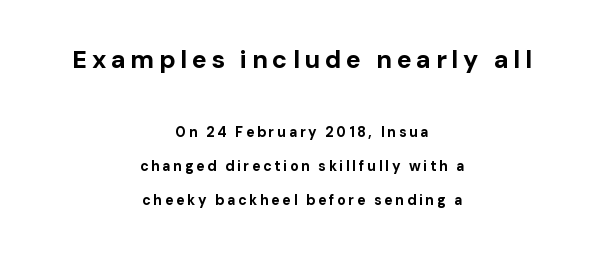
Designer's note — italics off, roman on. Centered paragraph, ragged on both sides. The string is rendered with underlining switched off. Is the lower block the larger one? No — the upper block carries the bigger type. Compared with an ordinary text face, these strokes are far heavier — a full bold. Quick note: interline space is abundant.
